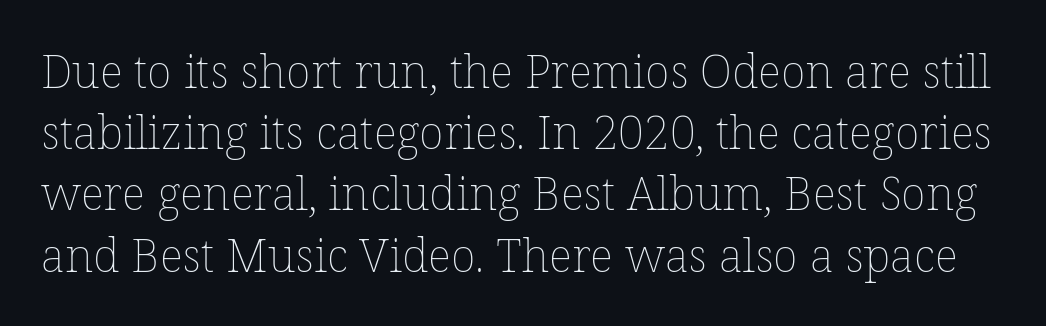
Q: Is the text bold? A: No.
Q: Is the text italic (slanted)? A: No, it is upright.
Q: Is the text underlined? A: No.
Q: Is the spacing between letters normal or unusually wide? A: Normal.
Q: Is the spacing between lines tight, normal or loose? A: Normal.
Q: Width (condensed, normal, or wide)? A: Normal.
Q: Stroke contrast? A: Low.
Q: x-height? A: Medium.
Q: Monospaced? A: No.
